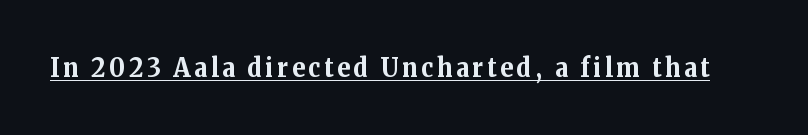
{"italic": "no", "bold": "yes", "underline": "yes", "glyph_px": 27}
